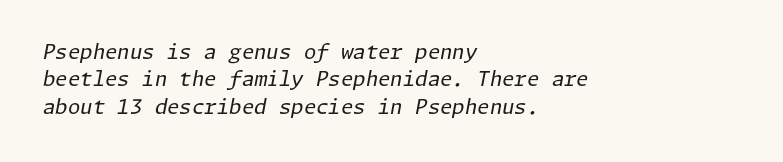
{"italic": "yes", "lean": "right", "slant_degrees": 11, "bold": "no", "underline": "no", "align": "left", "line_spacing": "normal", "line_spacing_ratio": 1.37, "letter_spacing": "normal", "letter_spacing_em": 0.0, "glyph_px": 20}
